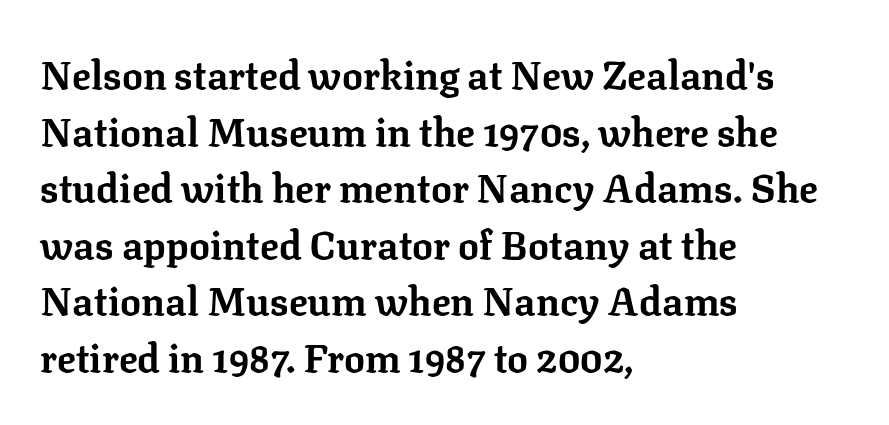
The image shows 39 px bold serif type, upright; set left-aligned, normal line spacing (1.45x), normal letter spacing, not underlined; low stroke contrast and a medium x-height.
